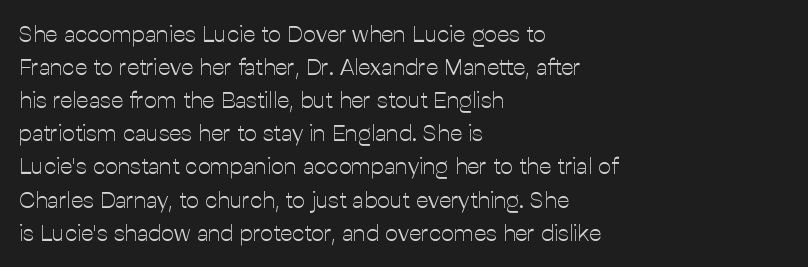
The image shows 23 px text type, upright; set left-aligned, normal line spacing (1.44x), normal letter spacing, not underlined.
